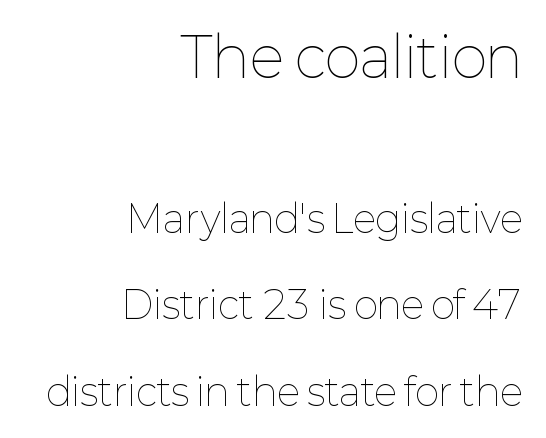
Q: Is the text bold? A: No.
Q: Is the text italic (slanted)? A: No, it is upright.
Q: Is the text underlined? A: No.
Q: How is the paragraph aligned? A: Right-aligned.
Q: Is the spacing between letters normal or unusually wide? A: Normal.
Q: Is the spacing between lines tight, normal or loose? A: Loose.
Q: Which block of text is set in a larger size, the first (top) or the second (bottom)? A: The first (top) one.
Q: Width (condensed, normal, or wide)? A: Normal.
Q: Stroke contrast? A: Low.
Q: x-height? A: Medium.
Q: Monospaced? A: No.
